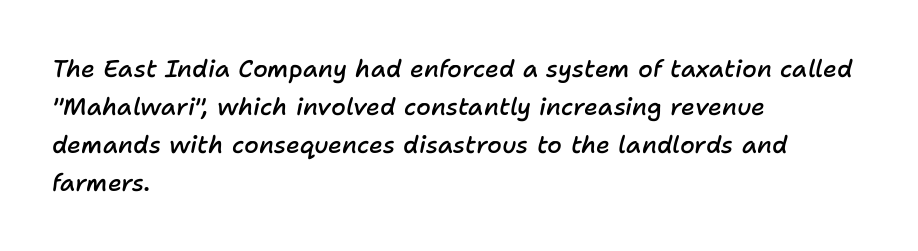
The image shows 24 px text type, italic (leaning right); set left-aligned, normal line spacing (1.58x), normal letter spacing, not underlined.
